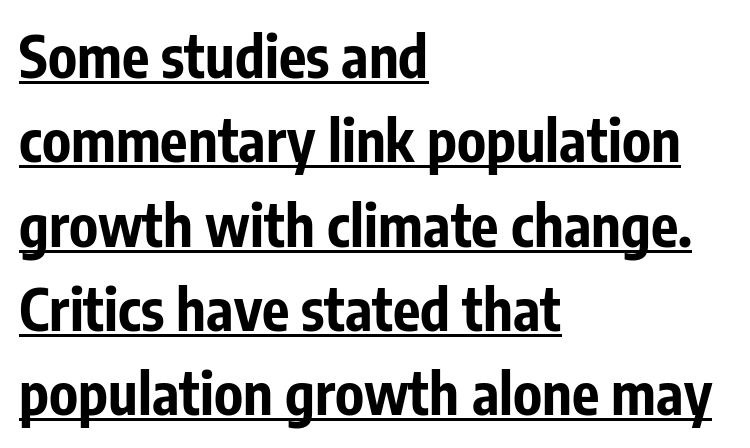
Q: Is the text bold? A: Yes.
Q: Is the text italic (slanted)? A: No, it is upright.
Q: Is the typeface a serif or a sans-serif typeface? A: Sans-serif.
Q: Is the text underlined? A: Yes.
Q: How is the paragraph aligned? A: Left-aligned.
Q: Is the spacing between letters normal or unusually wide? A: Normal.
Q: Is the spacing between lines tight, normal or loose? A: Normal.
Q: Width (condensed, normal, or wide)? A: Condensed.
Q: Stroke contrast? A: Low.
Q: x-height? A: Medium.
Q: Monospaced? A: No.
